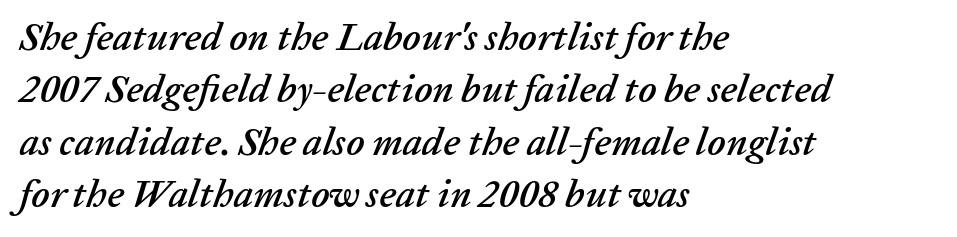
The image shows 39 px text type, italic (leaning right); set left-aligned, normal line spacing (1.34x), normal letter spacing, not underlined; low stroke contrast and a medium x-height.
